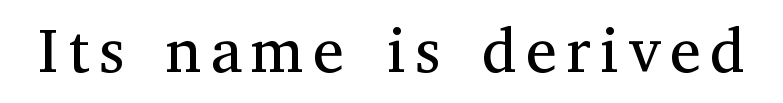
The face used here is proportionally spaced, like ordinary book or web type. The foot of each line stays bare and open. This sample uses an upright cut, with every glyph sitting square on the baseline. Weight class: somewhere from thin through regular. Examine the stroke ends and you'll spot serifs.
